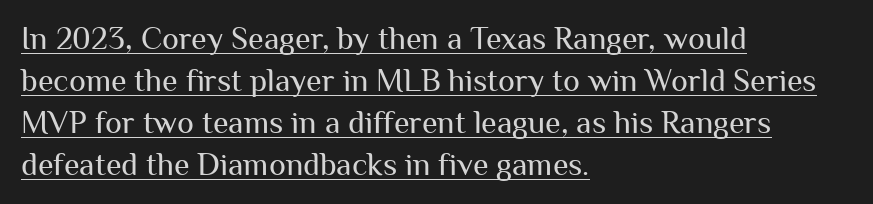
Q: Is the text bold? A: No.
Q: Is the text italic (slanted)? A: No, it is upright.
Q: Is the typeface a serif or a sans-serif typeface? A: Sans-serif.
Q: Is the text underlined? A: Yes.
Q: How is the paragraph aligned? A: Left-aligned.
Q: Is the spacing between letters normal or unusually wide? A: Normal.
Q: Is the spacing between lines tight, normal or loose? A: Normal.
Q: Width (condensed, normal, or wide)? A: Normal.
Q: Stroke contrast? A: Medium.
Q: x-height? A: Medium.
Q: Monospaced? A: No.
